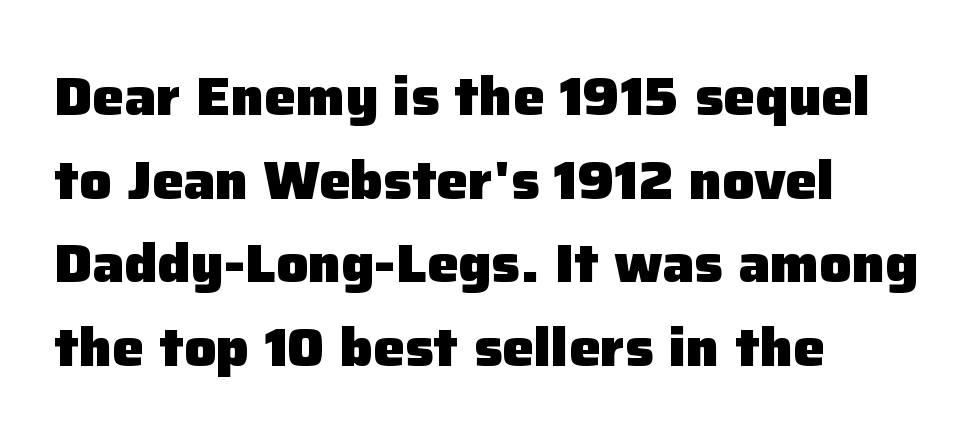
Q: Is the text bold? A: Yes.
Q: Is the text italic (slanted)? A: No, it is upright.
Q: Is the typeface a serif or a sans-serif typeface? A: Sans-serif.
Q: Is the text underlined? A: No.
Q: How is the paragraph aligned? A: Left-aligned.
Q: Is the spacing between letters normal or unusually wide? A: Normal.
Q: Is the spacing between lines tight, normal or loose? A: Normal.
Q: Width (condensed, normal, or wide)? A: Normal.
Q: Stroke contrast? A: Low.
Q: x-height? A: Medium.
Q: Monospaced? A: No.
